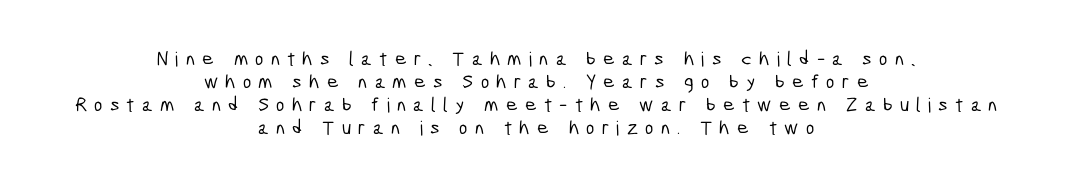
The image shows 20 px text type; set centered, tight line spacing (1.15x), unusually wide letter spacing (+0.36 em), not underlined.
